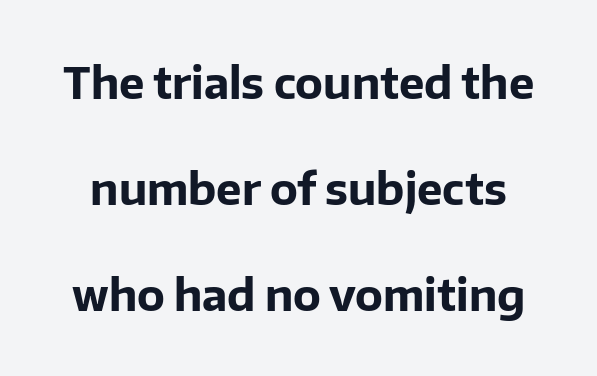
{"serif": "no", "italic": "no", "bold": "yes", "weight": "bold", "width": "normal", "stroke_contrast": "low", "x_height": "medium", "monospaced": "no", "underline": "no", "line_spacing": "loose", "line_spacing_ratio": 2.47, "letter_spacing": "normal", "letter_spacing_em": 0.0, "glyph_px": 43}
